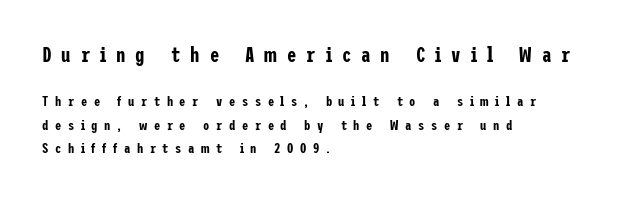
{"italic": "no", "underline": "no", "align": "left", "line_spacing": "normal", "line_spacing_ratio": 1.65, "letter_spacing": "wide", "letter_spacing_em": 0.47, "larger_block": "first", "size_ratio": 1.5, "glyph_px": 21}
